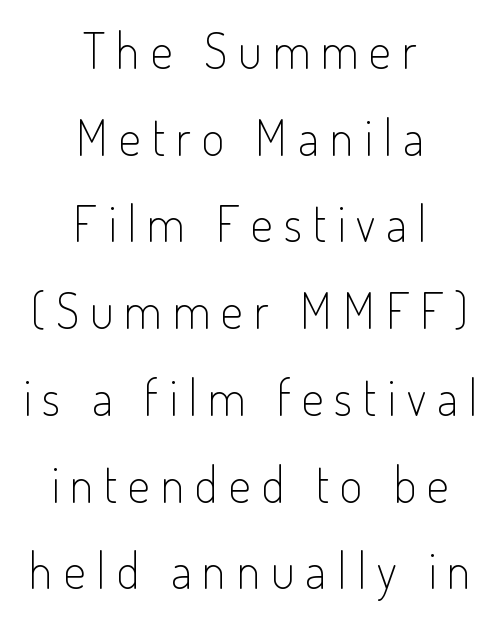
The image shows 49 px light, condensed sans-serif type, upright; set centered, line spacing 1.77x, unusually wide letter spacing (+0.22 em), not underlined; low stroke contrast and a small x-height.
